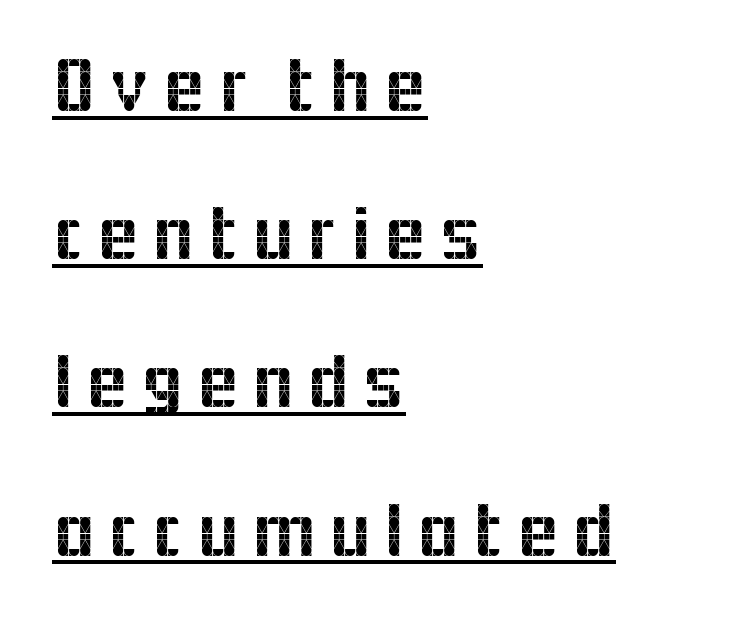
Nothing sits at the stroke ends, so this counts as sans-serif. Horizontally, the lines are justified to the leading edge only. The letters advance in unequal steps, a hallmark of proportional type. The glyphs are accompanied by a horizontal stroke just below them. Is there much room between lines? Yes — plenty of vertical air separates them. Ascenders rise straight up at ninety degrees.
